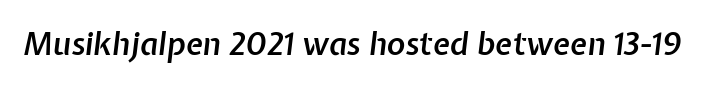
Each letter keeps its own natural width here, so spacing adapts to shape. Tracking value appears to be zero — textbook default spacing. Stems and bowls a touch heavier than normal — semibold. Italic: yes, the glyphs are oblique. The area under the type is left untouched.
